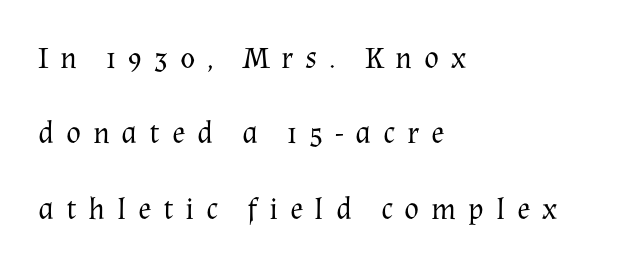
Designer's note — italics off, roman on. The area under the type is left untouched. The weight would be labelled regular, book, light, or lighter still. Airy leading. The text block is weighted toward the left margin, trailing off unevenly rightward.
